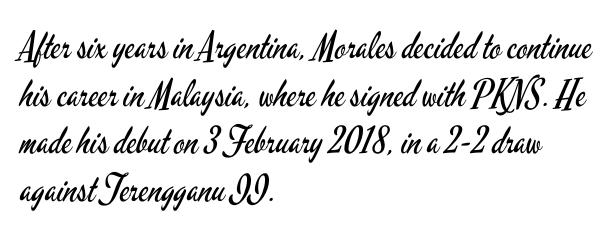
Q: Is the text bold? A: No.
Q: Is the text italic (slanted)? A: Yes.
Q: Is the typeface a serif or a sans-serif typeface? A: Sans-serif.
Q: Is the text underlined? A: No.
Q: How is the paragraph aligned? A: Left-aligned.
Q: Is the spacing between letters normal or unusually wide? A: Normal.
Q: Is the spacing between lines tight, normal or loose? A: Normal.
Q: Width (condensed, normal, or wide)? A: Condensed.
Q: Stroke contrast? A: Low.
Q: x-height? A: Small.
Q: Monospaced? A: No.
